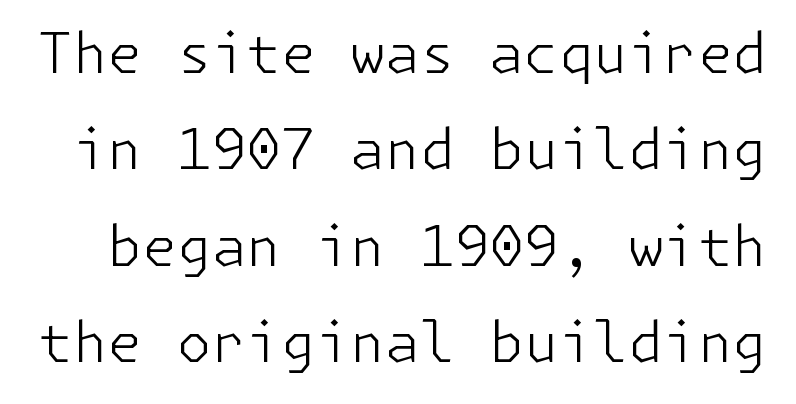
Q: Is the text bold? A: No.
Q: Is the text italic (slanted)? A: No, it is upright.
Q: Is the typeface a serif or a sans-serif typeface? A: Sans-serif.
Q: Is the text underlined? A: No.
Q: Is the spacing between letters normal or unusually wide? A: Normal.
Q: Width (condensed, normal, or wide)? A: Normal.
Q: Stroke contrast? A: Low.
Q: x-height? A: Medium.
